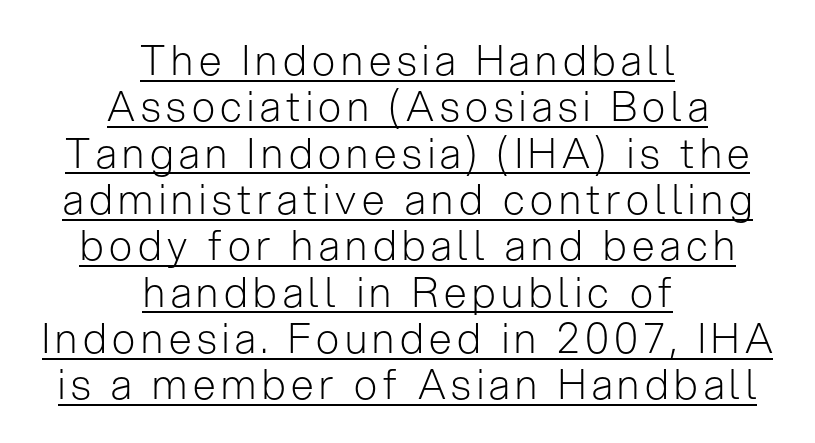
Does the leading feel generous? Not at all — it's pinched. The rendering uses natural spacing where letterforms have individual widths. The passage shown is not bold in any degree. Does the type have serifs? No, each stem ends abruptly. Italic: no, the glyphs are upright roman.
